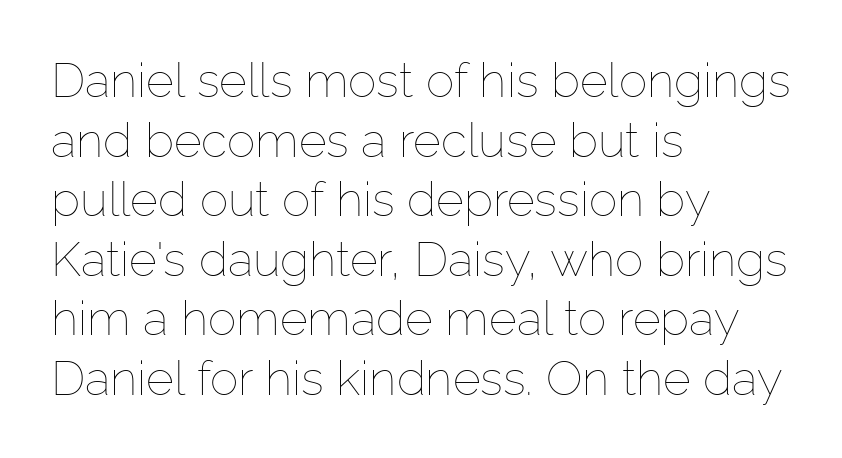
Q: Is the text bold? A: No.
Q: Is the text italic (slanted)? A: No, it is upright.
Q: Is the text underlined? A: No.
Q: How is the paragraph aligned? A: Left-aligned.
Q: Is the spacing between letters normal or unusually wide? A: Normal.
Q: Width (condensed, normal, or wide)? A: Normal.
Q: Stroke contrast? A: Low.
Q: x-height? A: Medium.
Q: Monospaced? A: No.
